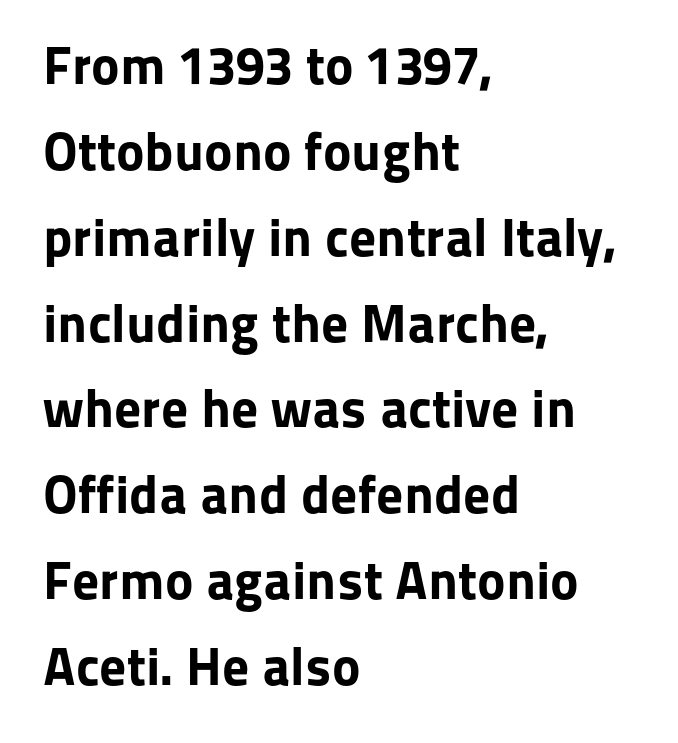
{"serif": "no", "italic": "no", "bold": "yes", "weight": "bold", "width": "normal", "stroke_contrast": "low", "x_height": "medium", "monospaced": "no", "underline": "no", "align": "left", "line_spacing": "normal", "line_spacing_ratio": 1.59, "letter_spacing": "normal", "letter_spacing_em": 0.0, "glyph_px": 54}
